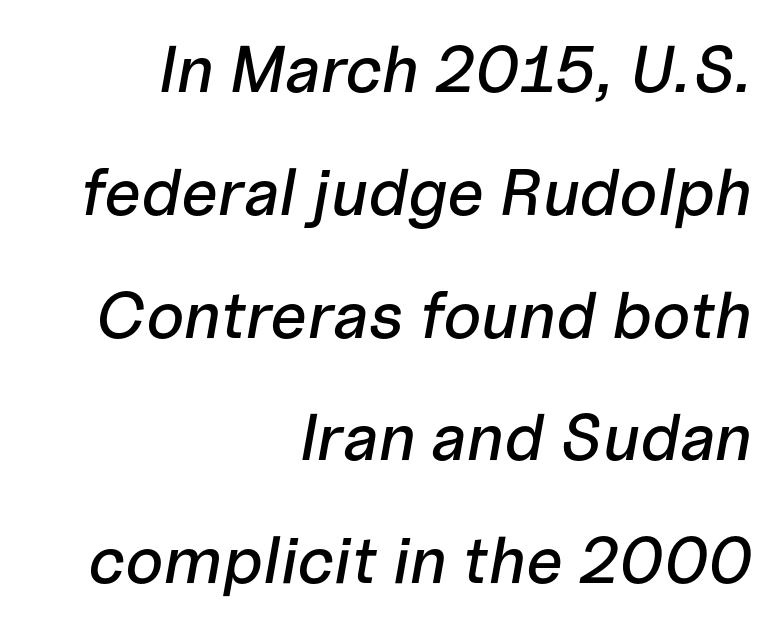
{"italic": "yes", "lean": "right", "slant_degrees": 10, "width": "normal", "stroke_contrast": "low", "x_height": "medium", "monospaced": "no", "underline": "no", "align": "right", "line_spacing_ratio": 1.86, "letter_spacing": "normal", "letter_spacing_em": 0.0, "glyph_px": 66}
